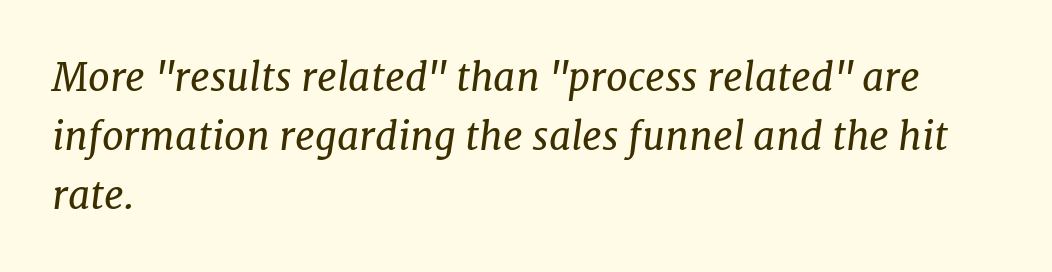
Decoration check: the copy has no underline. The rendering applies a slant to the glyphs. Notice how descenders clear the ascenders below comfortably — that's standard leading. Unlike a clean sans, this face finishes its strokes with serifs.
